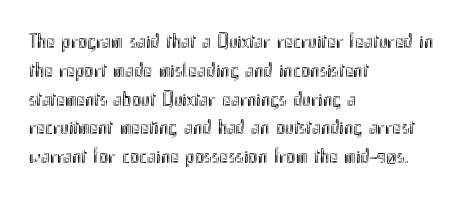
Q: Is the text italic (slanted)? A: No, it is upright.
Q: Is the text underlined? A: No.
Q: How is the paragraph aligned? A: Left-aligned.
Q: Is the spacing between letters normal or unusually wide? A: Normal.
Q: Is the spacing between lines tight, normal or loose? A: Normal.
